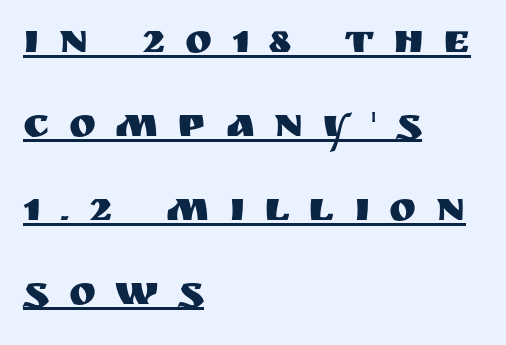
The block of text is sparse from top to bottom, with ample space between rows. In terms of letterform style, serifs are entirely absent. You could not count columns in this text — the font is proportionally spaced. The words here are underlined. Italic? Not at all — the glyphs are vertical. Tracking value appears strongly positive — letters spread wide.
